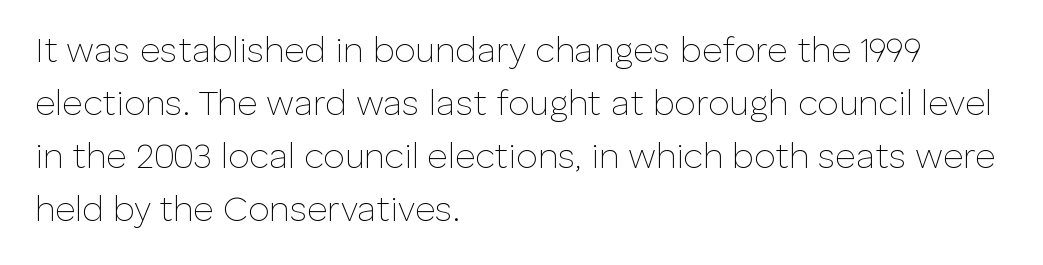
The image shows 35 px thin sans-serif type, upright; set left-aligned, normal line spacing (1.51x), normal letter spacing, not underlined; low stroke contrast and a medium x-height.
